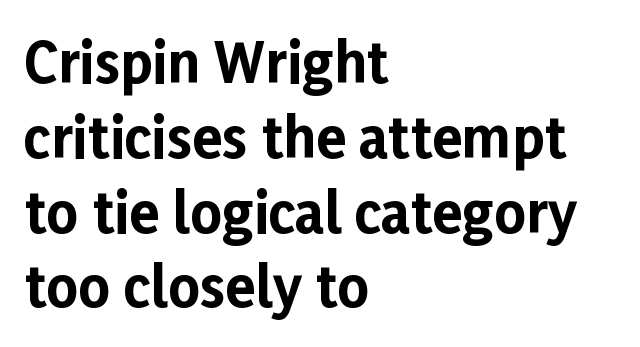
{"serif": "no", "italic": "no", "bold": "yes", "weight": "bold", "width": "normal", "stroke_contrast": "low", "x_height": "medium", "monospaced": "no", "underline": "no", "align": "left", "line_spacing": "normal", "line_spacing_ratio": 1.36, "letter_spacing": "normal", "letter_spacing_em": 0.0, "glyph_px": 55}
